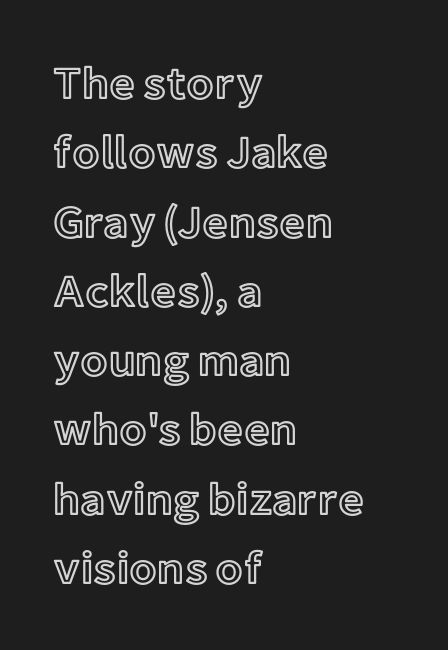
The image shows 45 px text type, upright; set left-aligned, normal line spacing (1.54x), normal letter spacing, not underlined; a medium x-height.
